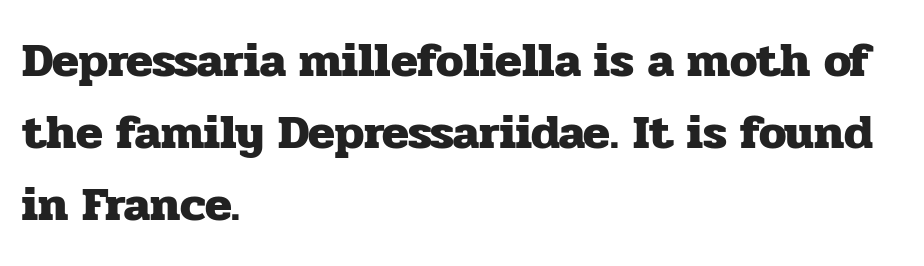
{"serif": "yes", "italic": "no", "bold": "yes", "weight": "heavy", "width": "normal", "stroke_contrast": "low", "x_height": "medium", "monospaced": "no", "underline": "no", "align": "left", "line_spacing": "normal", "line_spacing_ratio": 1.47, "letter_spacing": "normal", "letter_spacing_em": 0.0, "glyph_px": 49}
